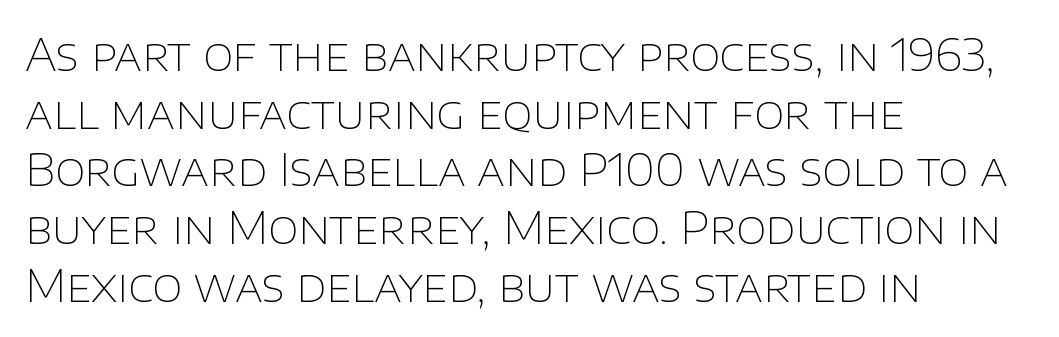
{"serif": "no", "italic": "no", "bold": "no", "weight": "thin", "width": "normal", "stroke_contrast": "low", "x_height": "large", "monospaced": "no", "underline": "no", "align": "left", "line_spacing": "normal", "line_spacing_ratio": 1.31, "letter_spacing": "normal", "letter_spacing_em": 0.0, "glyph_px": 44}
